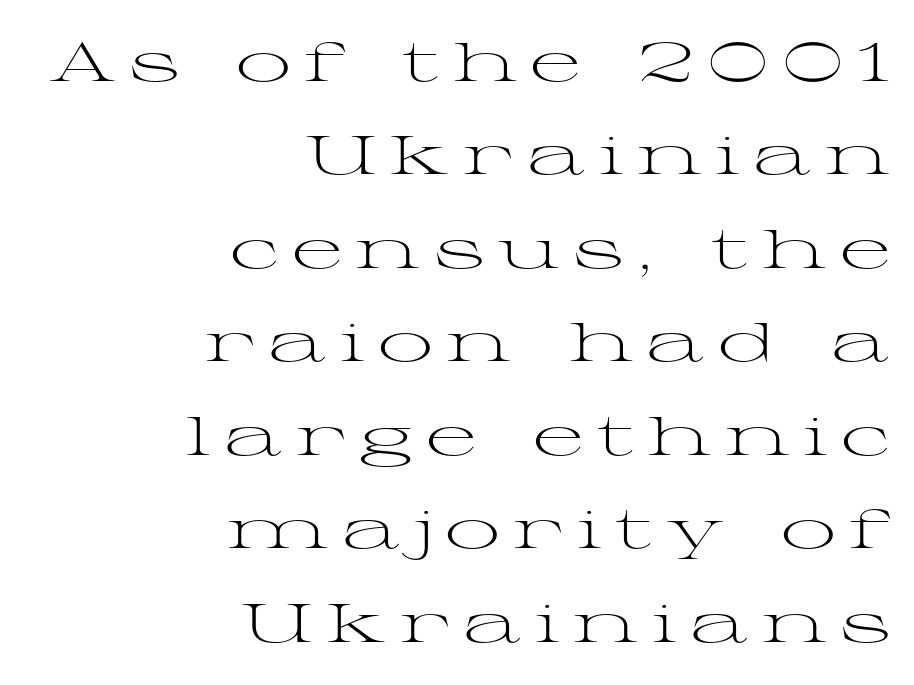
The image shows 55 px light, wide serif type, upright; set right-aligned, normal line spacing (1.7x), unusually wide letter spacing (+0.24 em), not underlined; medium stroke contrast and a medium x-height.
